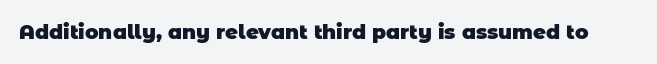
The image shows 20 px bold type; set normal letter spacing, not underlined.
